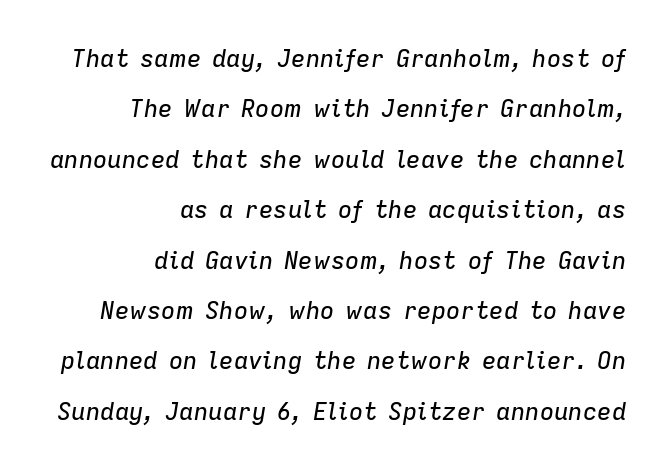
{"italic": "yes", "lean": "right", "slant_degrees": 9, "underline": "no", "align": "right", "line_spacing": "loose", "line_spacing_ratio": 2.1, "letter_spacing": "normal", "letter_spacing_em": 0.0, "glyph_px": 24}
